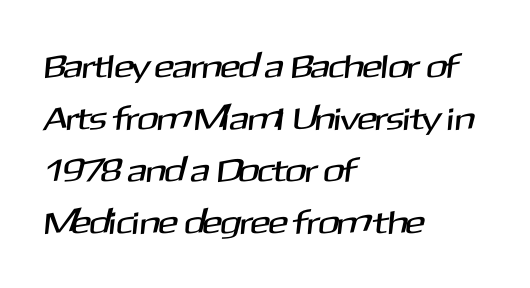
The image shows 33 px sans-serif type; set left-aligned, normal line spacing (1.58x), normal letter spacing, not underlined; medium stroke contrast and a medium x-height.
